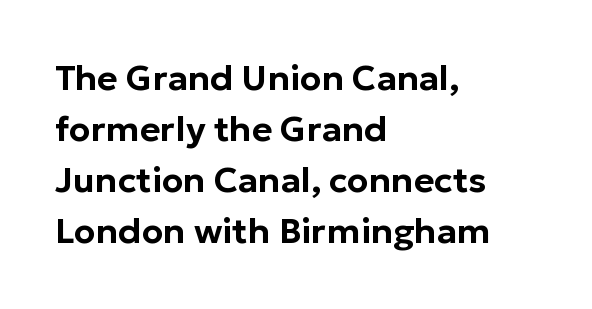
{"serif": "no", "italic": "no", "width": "normal", "stroke_contrast": "low", "x_height": "medium", "monospaced": "no", "underline": "no", "align": "left", "line_spacing": "normal", "line_spacing_ratio": 1.46, "letter_spacing": "normal", "letter_spacing_em": 0.0, "glyph_px": 35}
